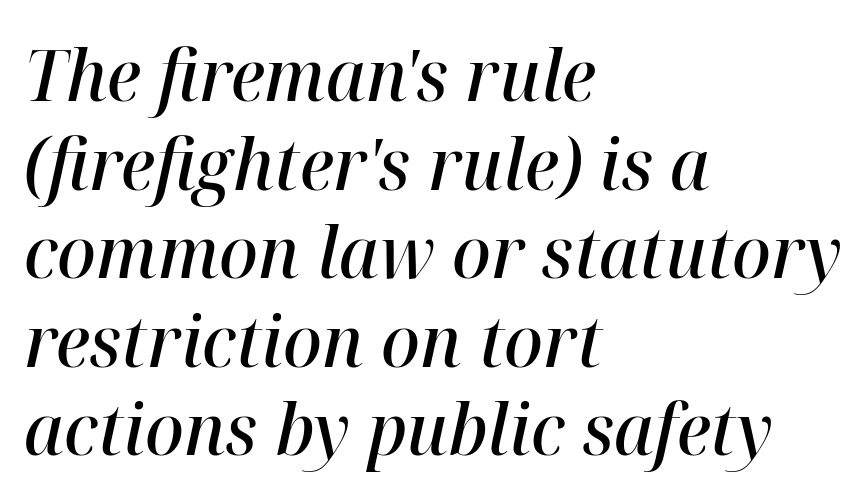
{"italic": "yes", "lean": "right", "slant_degrees": 12, "bold": "semi", "weight": "semibold", "width": "normal", "stroke_contrast": "high", "x_height": "medium", "monospaced": "no", "underline": "no", "align": "left", "line_spacing_ratio": 1.23, "letter_spacing": "normal", "letter_spacing_em": 0.0, "glyph_px": 72}
